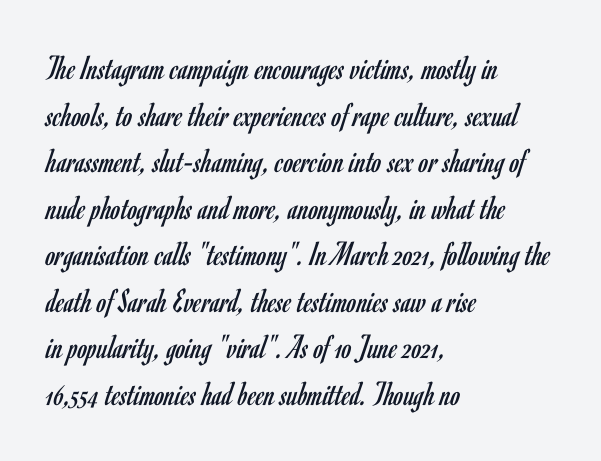
The image shows 35 px regular-weight, condensed sans-serif type; set left-aligned, normal line spacing (1.33x), normal letter spacing, not underlined; low stroke contrast and a small x-height.
